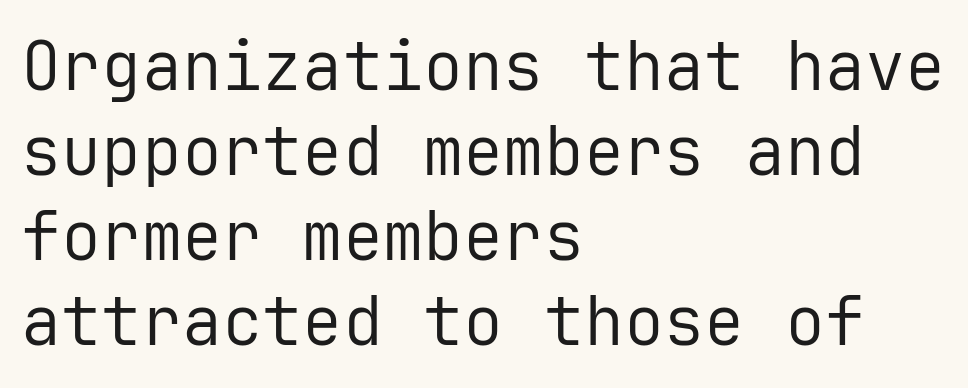
The image shows 67 px regular-weight sans-serif type, upright, monospaced; set left-aligned, normal line spacing (1.27x), normal letter spacing, not underlined; low stroke contrast and a medium x-height.
